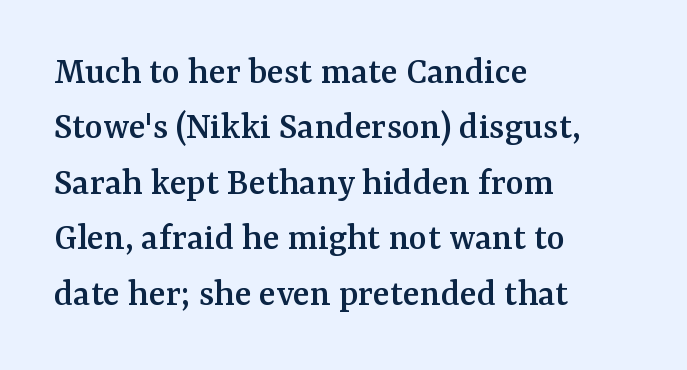
The image shows 39 px serif type, upright; set left-aligned, normal line spacing (1.42x), normal letter spacing, not underlined; medium stroke contrast and a medium x-height.
